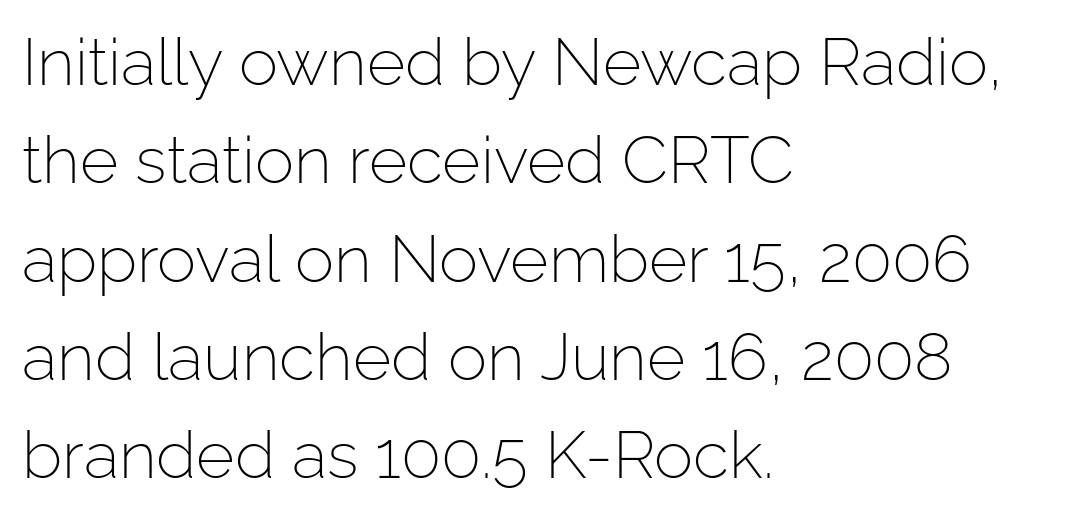
{"serif": "no", "italic": "no", "bold": "no", "weight": "light", "width": "normal", "stroke_contrast": "low", "x_height": "medium", "monospaced": "no", "underline": "no", "align": "left", "line_spacing": "normal", "line_spacing_ratio": 1.49, "letter_spacing": "normal", "letter_spacing_em": 0.0, "glyph_px": 66}
